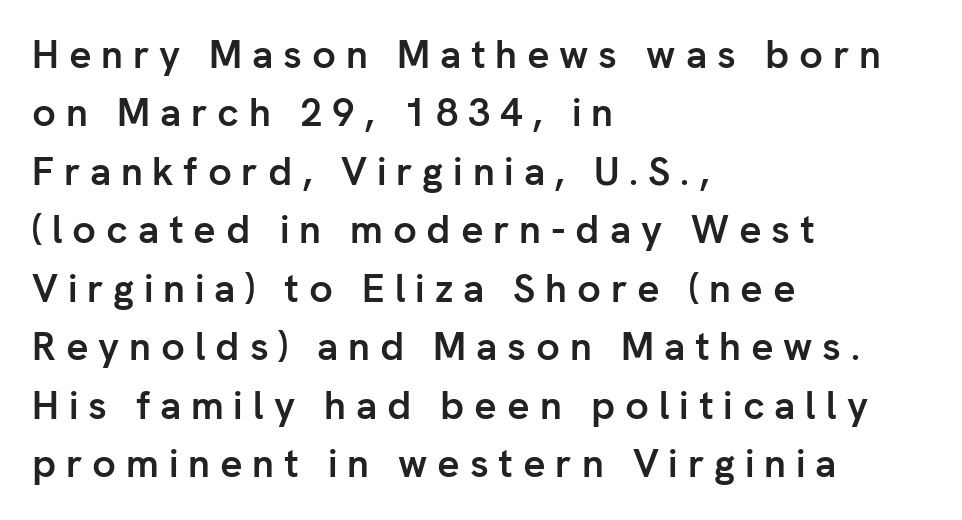
Quick note: underline off. Strokes here are thick enough to call this a true bold. Upright lettering throughout. Leading matches the norm, producing a regular column.
